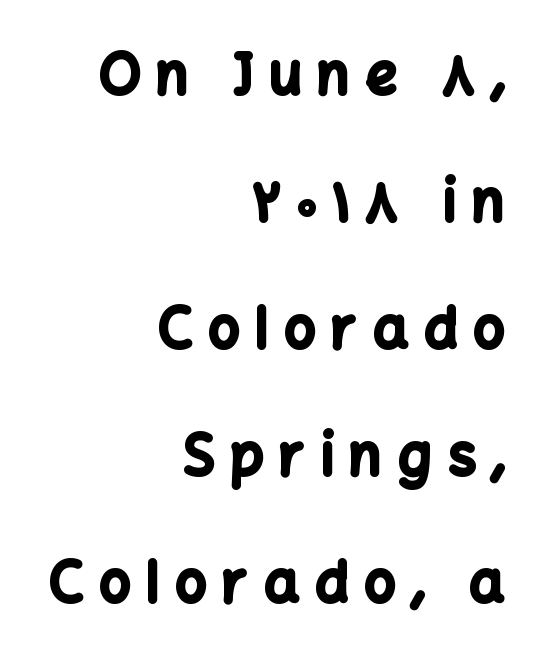
Q: Is the text bold? A: Yes.
Q: Is the text italic (slanted)? A: No, it is upright.
Q: Is the typeface a serif or a sans-serif typeface? A: Sans-serif.
Q: Is the text underlined? A: No.
Q: How is the paragraph aligned? A: Right-aligned.
Q: Is the spacing between letters normal or unusually wide? A: Unusually wide.
Q: Is the spacing between lines tight, normal or loose? A: Loose.
Q: Width (condensed, normal, or wide)? A: Normal.
Q: Stroke contrast? A: Low.
Q: x-height? A: Medium.
Q: Monospaced? A: No.
